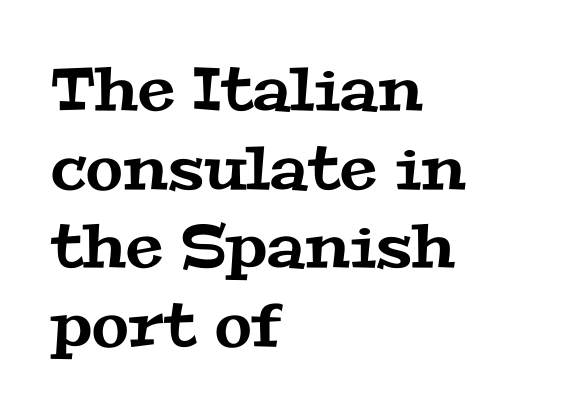
The image shows 60 px wide serif type; set left-aligned, normal line spacing (1.31x), normal letter spacing, not underlined; medium stroke contrast and a medium x-height.
